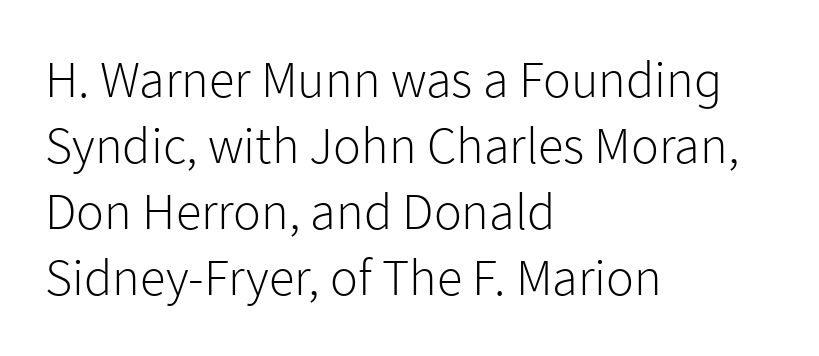
{"serif": "no", "italic": "no", "bold": "no", "weight": "light", "width": "normal", "stroke_contrast": "low", "x_height": "medium", "monospaced": "no", "underline": "no", "align": "left", "line_spacing": "normal", "line_spacing_ratio": 1.27, "letter_spacing": "normal", "letter_spacing_em": 0.0, "glyph_px": 52}
